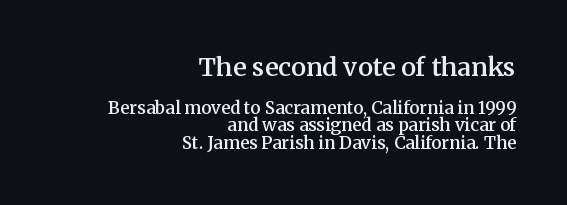
Q: Is the text bold? A: Semi-bold.
Q: Is the text italic (slanted)? A: No, it is upright.
Q: Is the text underlined? A: No.
Q: How is the paragraph aligned? A: Right-aligned.
Q: Is the spacing between letters normal or unusually wide? A: Normal.
Q: Is the spacing between lines tight, normal or loose? A: Tight.
Q: Which block of text is set in a larger size, the first (top) or the second (bottom)? A: The first (top) one.
